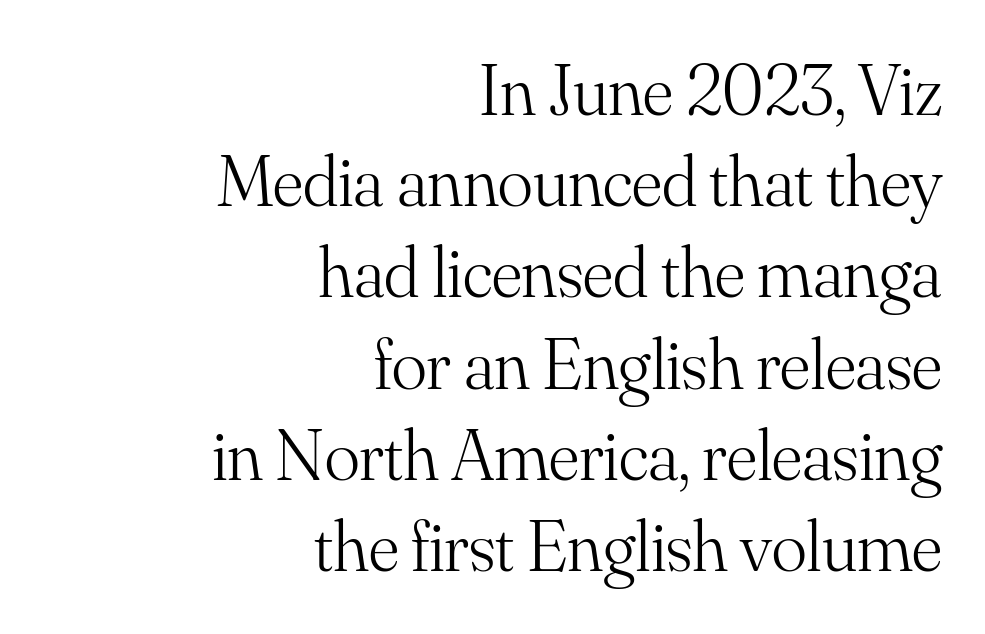
Q: Is the text bold? A: No.
Q: Is the text italic (slanted)? A: No, it is upright.
Q: Is the typeface a serif or a sans-serif typeface? A: Serif.
Q: Is the text underlined? A: No.
Q: How is the paragraph aligned? A: Right-aligned.
Q: Is the spacing between letters normal or unusually wide? A: Normal.
Q: Is the spacing between lines tight, normal or loose? A: Normal.
Q: Width (condensed, normal, or wide)? A: Normal.
Q: Stroke contrast? A: Medium.
Q: x-height? A: Small.
Q: Monospaced? A: No.
